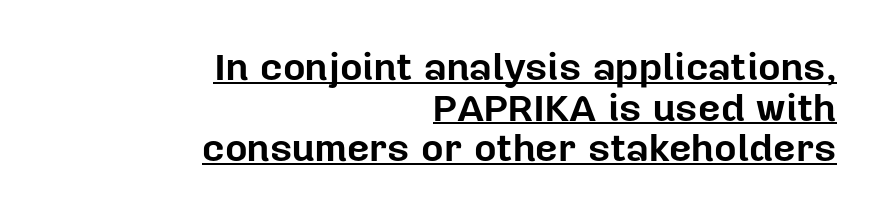
I'd describe the lettering as bold — thick and assertive. The glyphs are accompanied by a horizontal stroke just below them. Is the letter spacing exaggerated? No — it looks like the ordinary default. Note: no serifs on the glyphs. You could not count columns in this text — the font is proportionally spaced.
